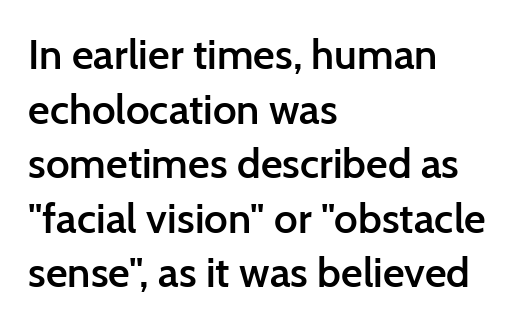
Q: Is the text bold? A: Semi-bold.
Q: Is the text italic (slanted)? A: No, it is upright.
Q: Is the typeface a serif or a sans-serif typeface? A: Sans-serif.
Q: Is the text underlined? A: No.
Q: How is the paragraph aligned? A: Left-aligned.
Q: Is the spacing between letters normal or unusually wide? A: Normal.
Q: Is the spacing between lines tight, normal or loose? A: Normal.
Q: Width (condensed, normal, or wide)? A: Normal.
Q: Stroke contrast? A: Low.
Q: x-height? A: Medium.
Q: Monospaced? A: No.
